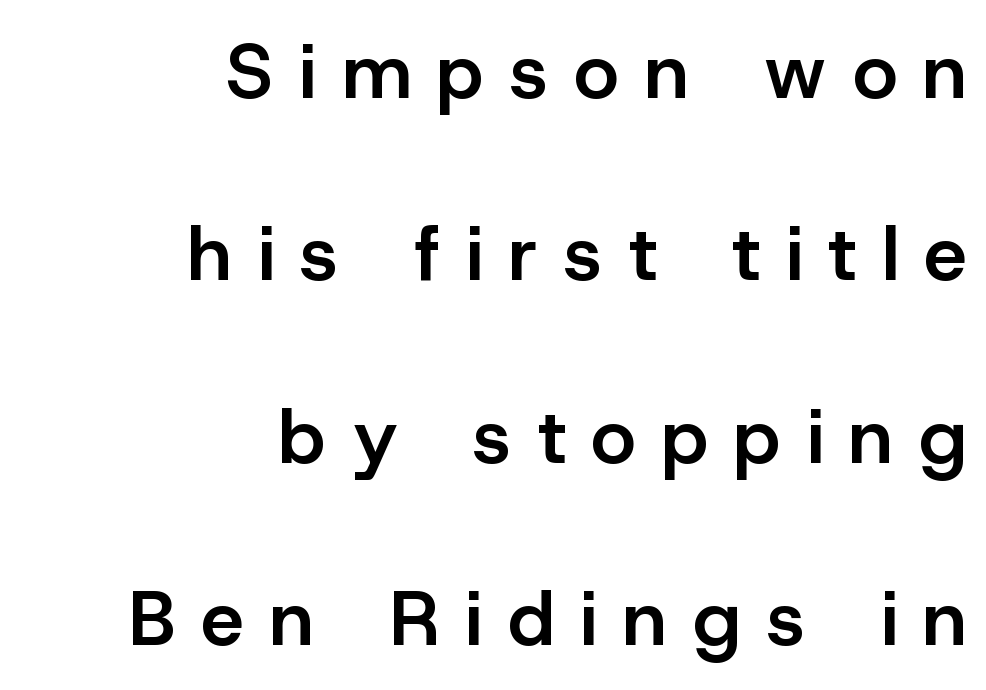
The image shows 77 px semibold sans-serif type, upright; set right-aligned, loose line spacing (2.37x), unusually wide letter spacing (+0.34 em), not underlined; low stroke contrast and a medium x-height.
